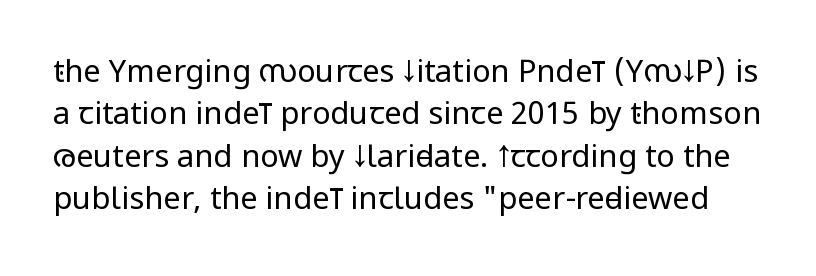
Q: Is the text bold? A: No.
Q: Is the text italic (slanted)? A: No, it is upright.
Q: Is the typeface a serif or a sans-serif typeface? A: Sans-serif.
Q: Is the text underlined? A: No.
Q: Is the spacing between letters normal or unusually wide? A: Normal.
Q: Is the spacing between lines tight, normal or loose? A: Normal.
Q: Width (condensed, normal, or wide)? A: Condensed.
Q: Stroke contrast? A: Low.
Q: x-height? A: Large.
Q: Monospaced? A: No.
